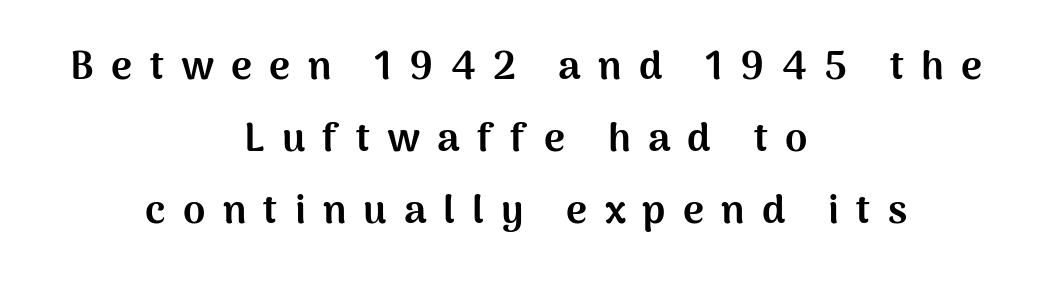
Proportional: the letters do not fall into vertical columns. Serif or sans? Sans — the stroke terminals are bare. The line texture is sparse and dotted thanks to wide tracking. When letters stand straight like this, we call the style roman or upright. The gap between lines stays unmarked. Both edges are ragged and mirror each other, which tells us the setting is centered.
